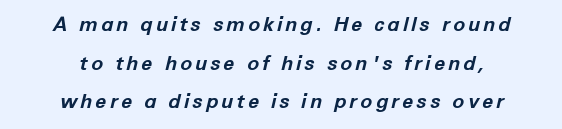
Line starts and ends both wander, symmetrically. The glyphs have the mass of a bold cut. The passage shown leans; its letterforms are oblique. Descenders are the only things crossing below the line. Horizontal bands of white between lines are thick stripes.
